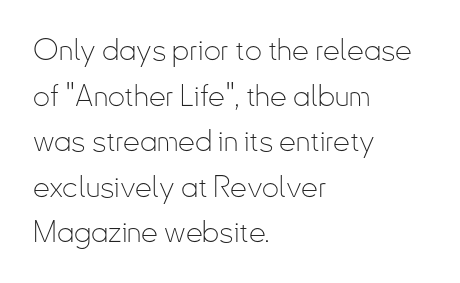
Q: Is the text bold? A: No.
Q: Is the text italic (slanted)? A: No, it is upright.
Q: Is the typeface a serif or a sans-serif typeface? A: Sans-serif.
Q: Is the text underlined? A: No.
Q: How is the paragraph aligned? A: Left-aligned.
Q: Is the spacing between letters normal or unusually wide? A: Normal.
Q: Is the spacing between lines tight, normal or loose? A: Normal.
Q: Width (condensed, normal, or wide)? A: Condensed.
Q: Stroke contrast? A: Low.
Q: x-height? A: Small.
Q: Monospaced? A: No.
